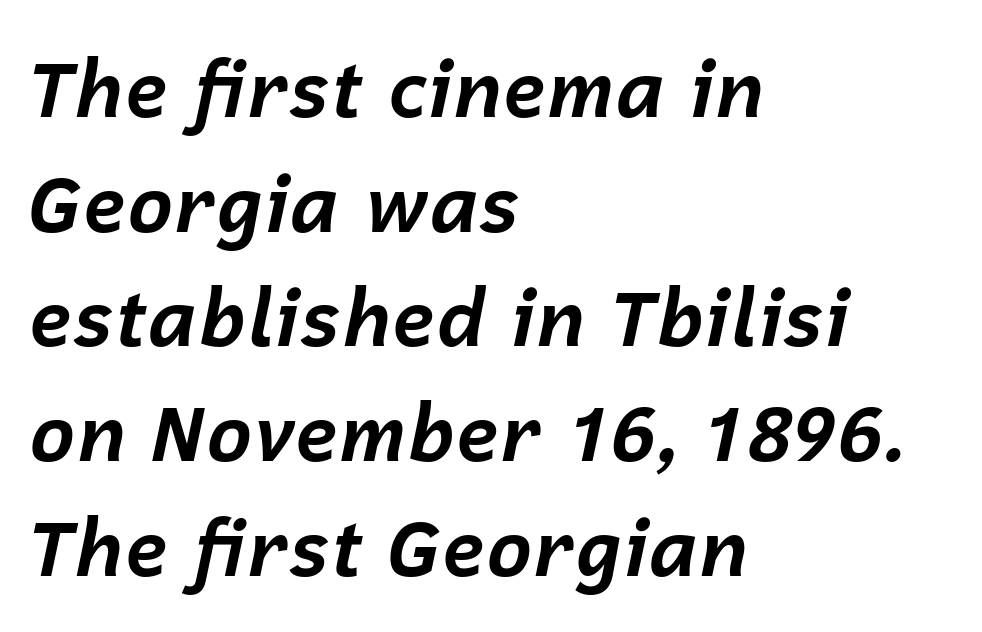
{"italic": "yes", "lean": "right", "slant_degrees": 12, "bold": "yes", "weight": "bold", "width": "normal", "stroke_contrast": "low", "x_height": "medium", "monospaced": "no", "underline": "no", "align": "left", "line_spacing": "normal", "line_spacing_ratio": 1.47, "letter_spacing": "normal", "letter_spacing_em": 0.0, "glyph_px": 78}
